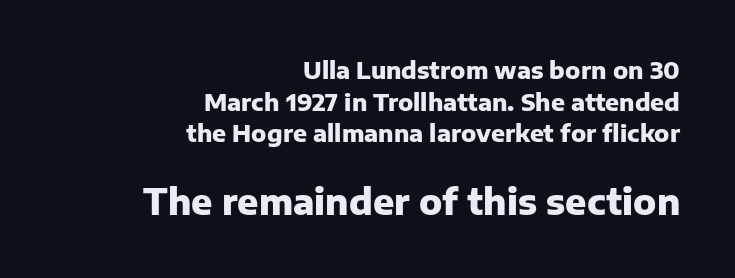
Letterform terminals end flat and unadorned throughout the passage. Each line ends at the same right margin while the left side varies. A roman cut, with each character standing at attention. The space directly below the letters is spotless. Compared with an ordinary text face, these strokes are far heavier — a full bold.
